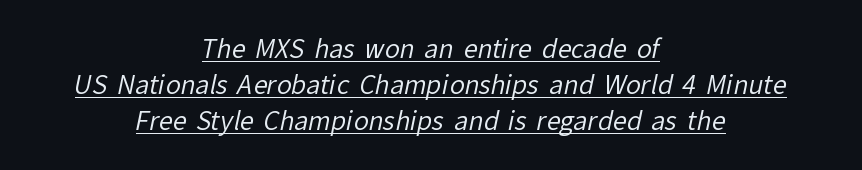
{"bold": "no", "underline": "yes", "align": "center", "line_spacing": "normal", "line_spacing_ratio": 1.45, "letter_spacing": "normal", "letter_spacing_em": 0.0, "glyph_px": 25}
